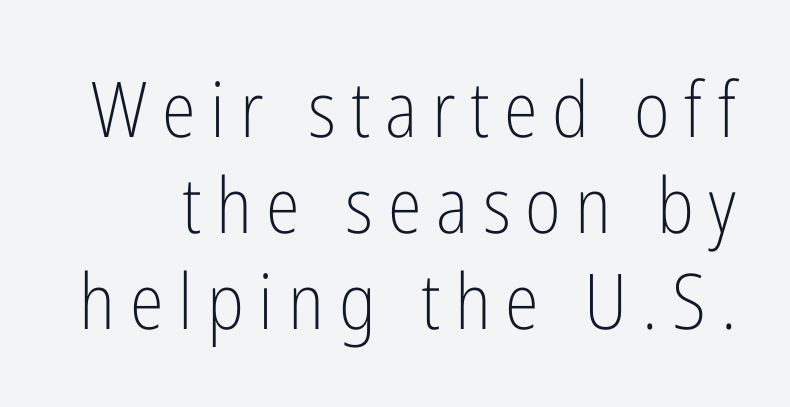
{"serif": "no", "italic": "no", "bold": "no", "weight": "light", "width": "condensed", "stroke_contrast": "low", "x_height": "medium", "monospaced": "no", "underline": "no", "line_spacing": "normal", "line_spacing_ratio": 1.25, "glyph_px": 77}
